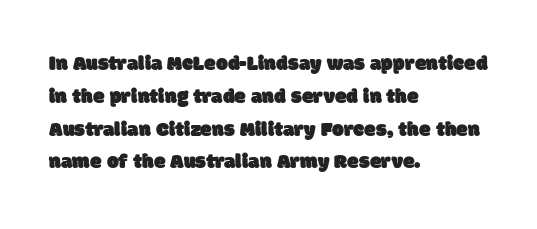
Q: Is the text underlined? A: No.
Q: How is the paragraph aligned? A: Left-aligned.
Q: Is the spacing between letters normal or unusually wide? A: Normal.
Q: Is the spacing between lines tight, normal or loose? A: Normal.
